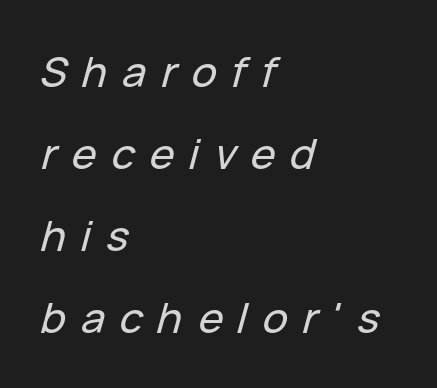
{"italic": "yes", "lean": "right", "slant_degrees": 15, "width": "normal", "stroke_contrast": "low", "x_height": "medium", "monospaced": "no", "underline": "no", "align": "left", "line_spacing": "loose", "line_spacing_ratio": 1.95, "letter_spacing": "wide", "letter_spacing_em": 0.35, "glyph_px": 42}
